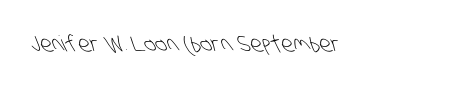
Students, note that the glyphs here touch the page at normal intervals. Any mark beneath the type? The region is blank. Is this a heavy cut? Hardly; it is regular or lighter.
